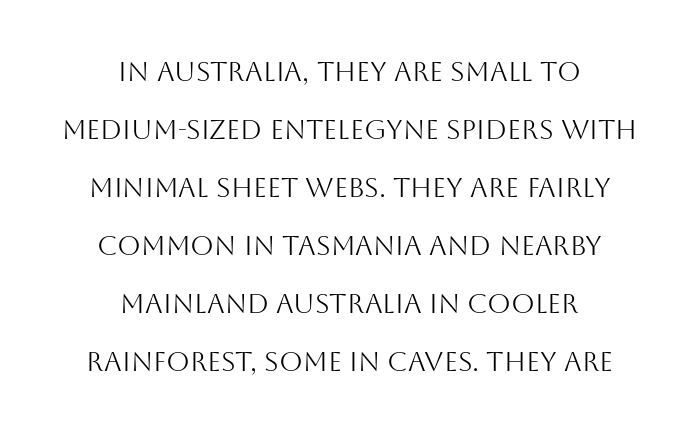
How would I describe the line gaps? Wide and relaxed. Leftover space on each line is divided equally before and after the words. No extra ink here — the face is not bold. Letters rest on an invisible, unmarked baseline. Nobody touched the tracking dial on this one.
